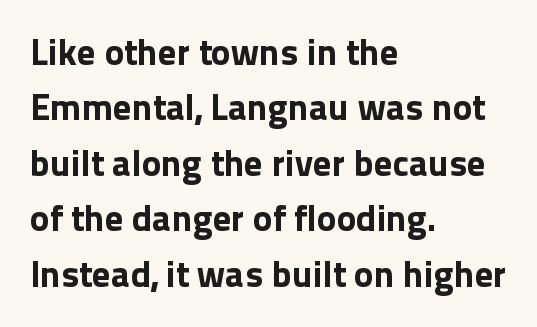
{"serif": "no", "italic": "no", "bold": "yes", "weight": "bold", "width": "normal", "x_height": "medium", "monospaced": "no", "underline": "no", "align": "left", "line_spacing": "normal", "line_spacing_ratio": 1.5, "letter_spacing": "normal", "letter_spacing_em": 0.0, "glyph_px": 37}
